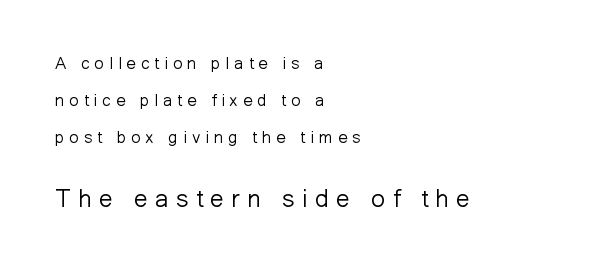
{"italic": "no", "bold": "no", "underline": "no", "align": "left", "line_spacing": "loose", "line_spacing_ratio": 2.19, "letter_spacing": "wide", "letter_spacing_em": 0.29, "larger_block": "second", "size_ratio": 1.47, "glyph_px": 25}
